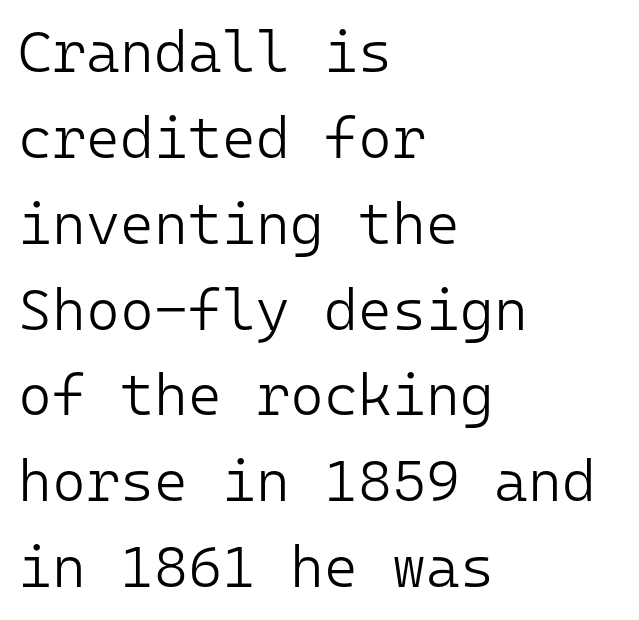
Q: Is the text bold? A: No.
Q: Is the text italic (slanted)? A: No, it is upright.
Q: Is the typeface a serif or a sans-serif typeface? A: Sans-serif.
Q: Is the text underlined? A: No.
Q: How is the paragraph aligned? A: Left-aligned.
Q: Is the spacing between letters normal or unusually wide? A: Normal.
Q: Is the spacing between lines tight, normal or loose? A: Normal.
Q: Width (condensed, normal, or wide)? A: Normal.
Q: Stroke contrast? A: Low.
Q: x-height? A: Medium.
Q: Monospaced? A: Yes.
